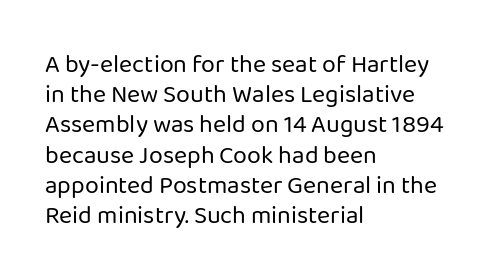
{"italic": "no", "bold": "no", "underline": "no", "align": "left", "line_spacing_ratio": 1.21, "letter_spacing": "normal", "letter_spacing_em": 0.0, "glyph_px": 25}
